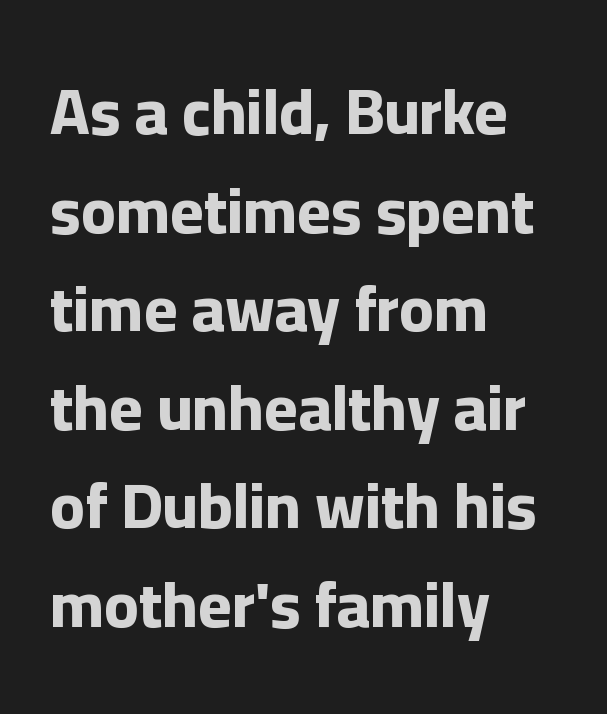
Typographically, this falls in the sans-serif category. Rendered with straight, roman letterforms. The rendering keeps characters at their native spacing. Note the varied advance widths — an 'i' is clearly narrower than an 'm'. Heft: maximum for text — a bold.
